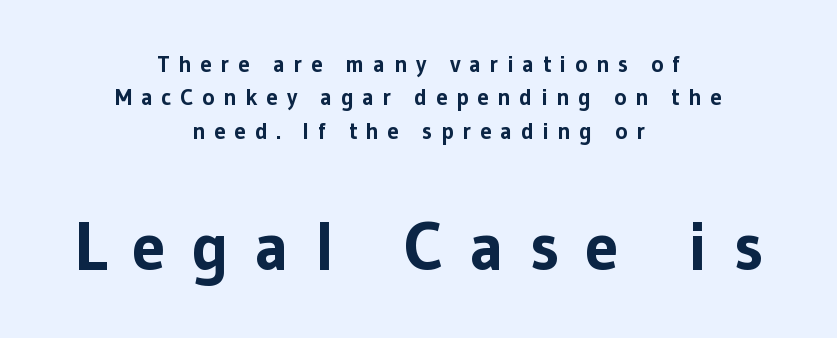
Q: Is the text bold? A: Yes.
Q: Is the text italic (slanted)? A: No, it is upright.
Q: Is the typeface a serif or a sans-serif typeface? A: Sans-serif.
Q: Is the text underlined? A: No.
Q: How is the paragraph aligned? A: Centered.
Q: Is the spacing between letters normal or unusually wide? A: Unusually wide.
Q: Is the spacing between lines tight, normal or loose? A: Normal.
Q: Which block of text is set in a larger size, the first (top) or the second (bottom)? A: The second (bottom) one.
Q: Width (condensed, normal, or wide)? A: Normal.
Q: Stroke contrast? A: Low.
Q: x-height? A: Medium.
Q: Monospaced? A: No.
